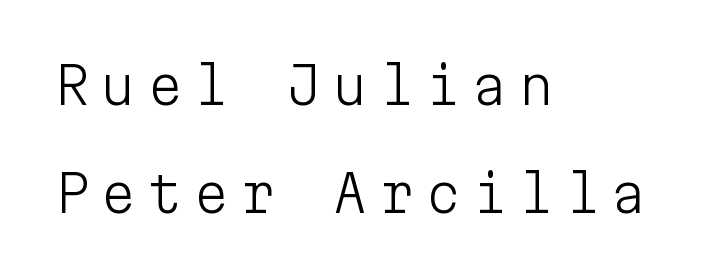
{"serif": "no", "italic": "no", "bold": "no", "weight": "light", "width": "normal", "stroke_contrast": "low", "x_height": "medium", "monospaced": "yes", "underline": "no", "align": "left", "line_spacing": "loose", "line_spacing_ratio": 2.12, "letter_spacing": "wide", "letter_spacing_em": 0.21, "glyph_px": 51}
